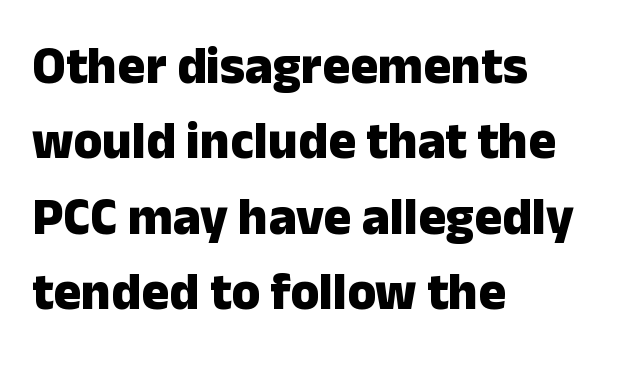
{"serif": "no", "italic": "no", "bold": "yes", "weight": "heavy", "width": "normal", "stroke_contrast": "low", "x_height": "medium", "monospaced": "no", "underline": "no", "align": "left", "line_spacing": "normal", "line_spacing_ratio": 1.45, "letter_spacing": "normal", "letter_spacing_em": 0.0, "glyph_px": 52}
